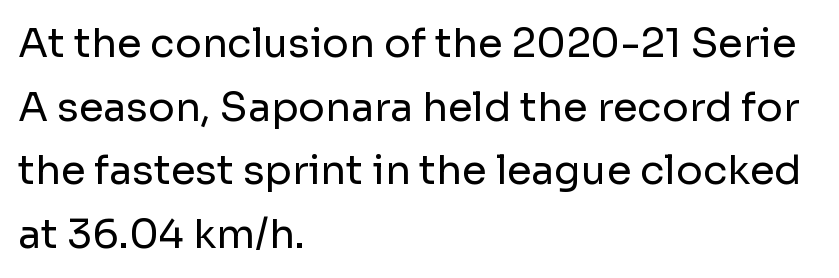
Q: Is the text bold? A: No.
Q: Is the text italic (slanted)? A: No, it is upright.
Q: Is the typeface a serif or a sans-serif typeface? A: Sans-serif.
Q: Is the text underlined? A: No.
Q: How is the paragraph aligned? A: Left-aligned.
Q: Is the spacing between letters normal or unusually wide? A: Normal.
Q: Is the spacing between lines tight, normal or loose? A: Normal.
Q: Width (condensed, normal, or wide)? A: Normal.
Q: Stroke contrast? A: Low.
Q: x-height? A: Medium.
Q: Monospaced? A: No.
